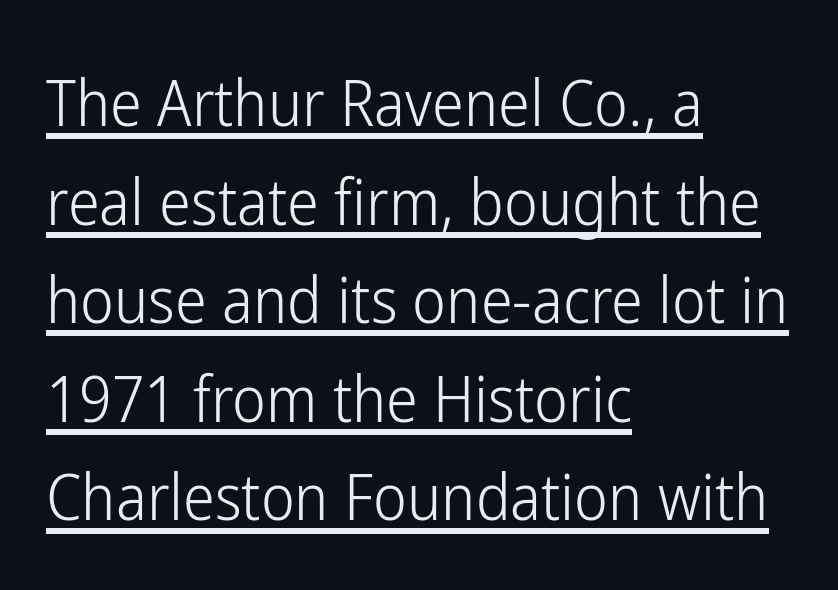
Q: Is the text bold? A: No.
Q: Is the text italic (slanted)? A: No, it is upright.
Q: Is the typeface a serif or a sans-serif typeface? A: Sans-serif.
Q: Is the text underlined? A: Yes.
Q: How is the paragraph aligned? A: Left-aligned.
Q: Is the spacing between letters normal or unusually wide? A: Normal.
Q: Is the spacing between lines tight, normal or loose? A: Normal.
Q: Width (condensed, normal, or wide)? A: Condensed.
Q: Stroke contrast? A: Low.
Q: x-height? A: Medium.
Q: Monospaced? A: No.
